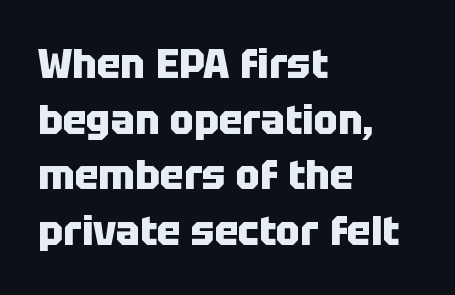
{"serif": "no", "italic": "no", "bold": "yes", "weight": "heavy", "width": "normal", "stroke_contrast": "low", "x_height": "large", "monospaced": "no", "underline": "no", "align": "left", "line_spacing": "normal", "line_spacing_ratio": 1.39, "letter_spacing": "normal", "letter_spacing_em": 0.0, "glyph_px": 40}
